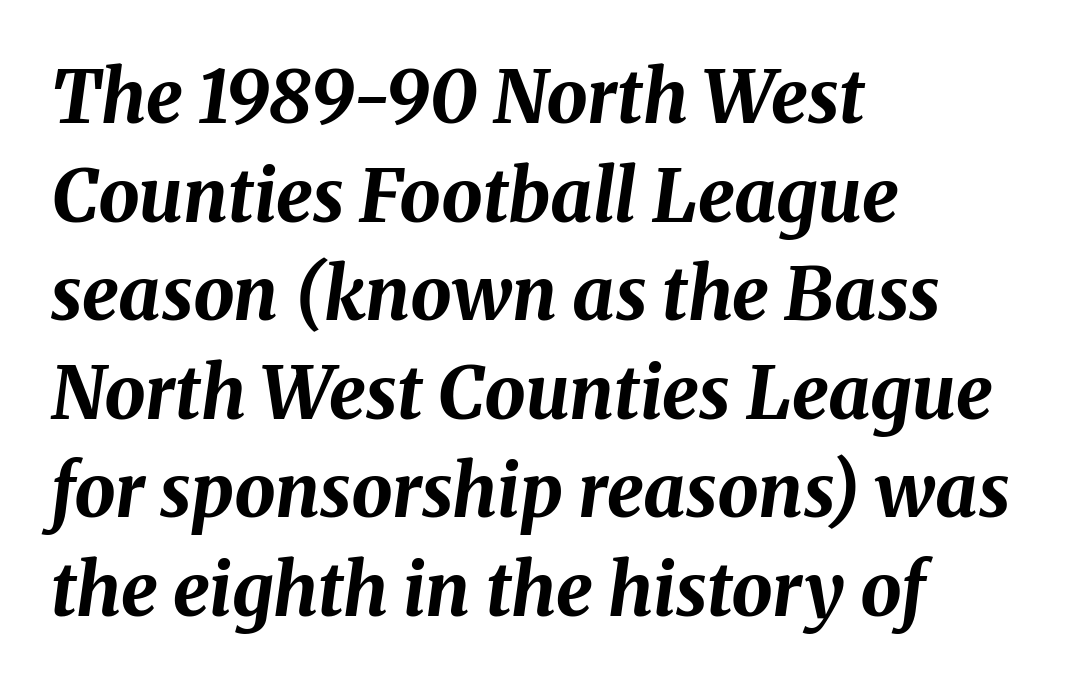
{"italic": "yes", "lean": "right", "slant_degrees": 8, "bold": "yes", "weight": "bold", "width": "normal", "stroke_contrast": "medium", "x_height": "medium", "monospaced": "no", "underline": "no", "align": "left", "line_spacing": "normal", "line_spacing_ratio": 1.35, "letter_spacing": "normal", "letter_spacing_em": 0.0, "glyph_px": 73}
